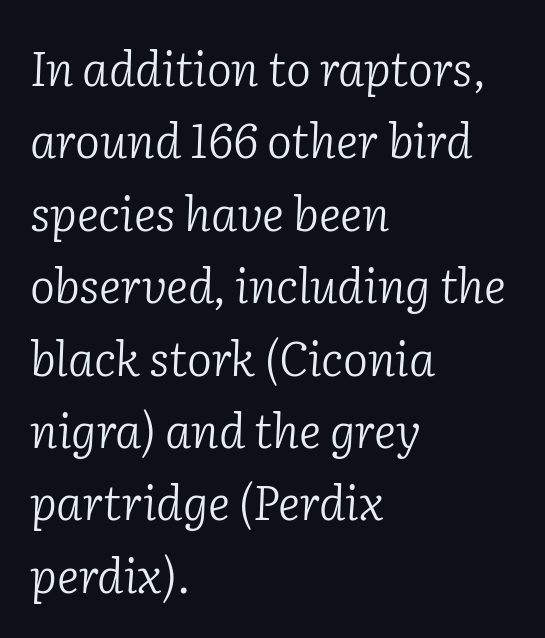
Q: Is the text bold? A: No.
Q: Is the text italic (slanted)? A: Yes, it leans right by about 2 degrees.
Q: Is the typeface a serif or a sans-serif typeface? A: Serif.
Q: Is the text underlined? A: No.
Q: How is the paragraph aligned? A: Left-aligned.
Q: Is the spacing between letters normal or unusually wide? A: Normal.
Q: Is the spacing between lines tight, normal or loose? A: Normal.
Q: Width (condensed, normal, or wide)? A: Normal.
Q: Stroke contrast? A: Low.
Q: x-height? A: Medium.
Q: Monospaced? A: No.
